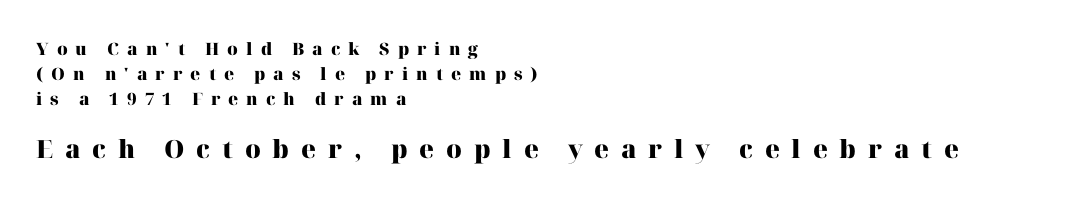
If you drew a line through each stem, it would be perfectly vertical. Unmarked baselines from the first word to the last. Honestly, the letter spacing is so wide it's the main thing you notice. The line-height multiplier appears to be the usual default. You get the small type first, then a jump to larger type. In CSS terms this would be text-align: left.
